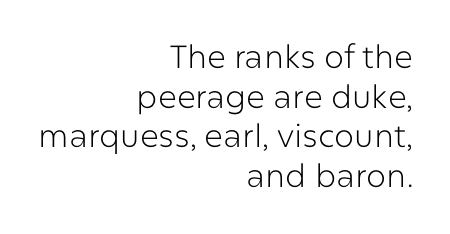
{"serif": "no", "italic": "no", "bold": "no", "weight": "light", "width": "normal", "stroke_contrast": "low", "x_height": "medium", "monospaced": "no", "underline": "no", "align": "right", "line_spacing_ratio": 1.24, "letter_spacing": "normal", "letter_spacing_em": 0.0, "glyph_px": 32}
